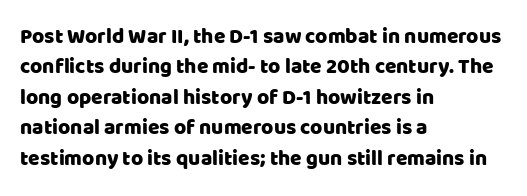
{"italic": "no", "underline": "no", "align": "left", "line_spacing": "normal", "line_spacing_ratio": 1.45, "letter_spacing": "normal", "letter_spacing_em": 0.0, "glyph_px": 21}
